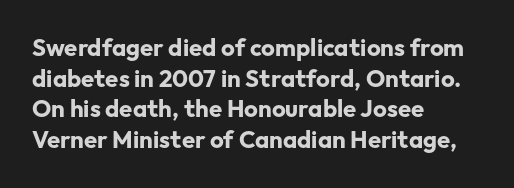
The image shows 24 px bold type, upright; set left-aligned, normal line spacing (1.28x), normal letter spacing, not underlined.
